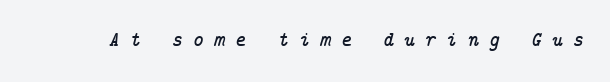
{"italic": "yes", "lean": "right", "slant_degrees": 14, "underline": "no", "letter_spacing": "wide", "letter_spacing_em": 0.48, "glyph_px": 21}
